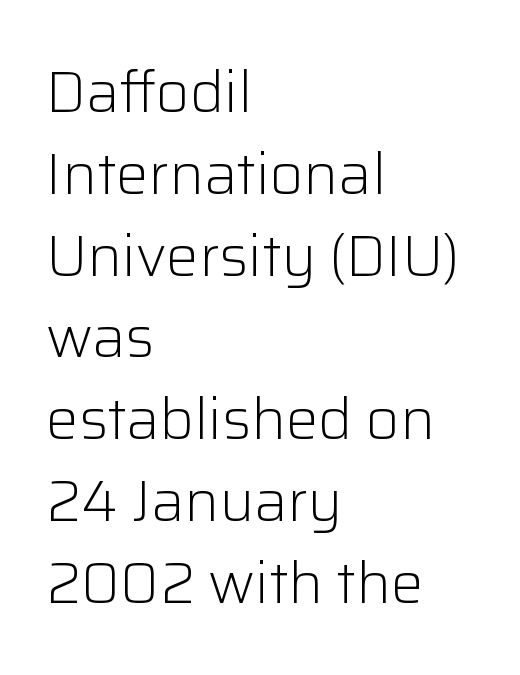
The image shows 58 px light sans-serif type, upright; set left-aligned, normal line spacing (1.41x), normal letter spacing, not underlined; low stroke contrast and a medium x-height.
